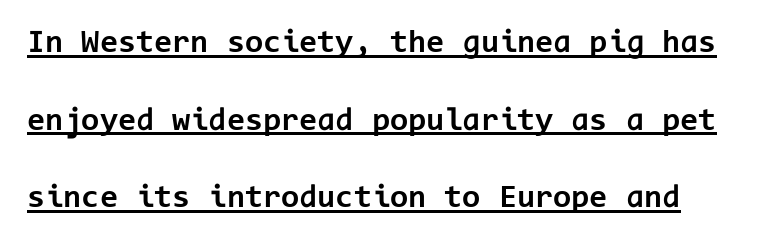
{"serif": "no", "italic": "no", "bold": "yes", "weight": "bold", "width": "normal", "stroke_contrast": "low", "x_height": "medium", "monospaced": "yes", "underline": "yes", "line_spacing": "loose", "line_spacing_ratio": 2.35, "letter_spacing": "normal", "letter_spacing_em": 0.0, "glyph_px": 33}
